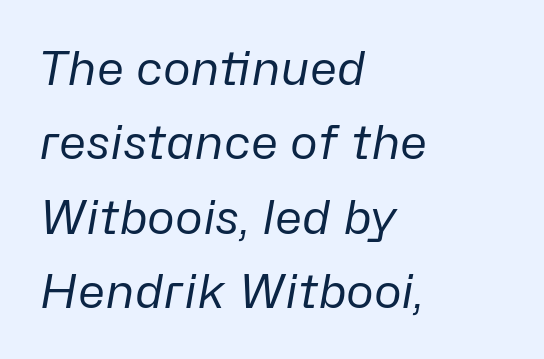
Q: Is the text bold? A: No.
Q: Is the text italic (slanted)? A: Yes, it leans right by about 10 degrees.
Q: Is the text underlined? A: No.
Q: How is the paragraph aligned? A: Left-aligned.
Q: Is the spacing between letters normal or unusually wide? A: Normal.
Q: Is the spacing between lines tight, normal or loose? A: Normal.
Q: Width (condensed, normal, or wide)? A: Normal.
Q: Stroke contrast? A: Low.
Q: x-height? A: Medium.
Q: Monospaced? A: No.
